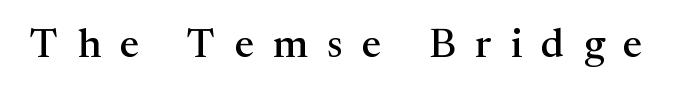
The image shows 41 px serif type, upright; set unusually wide letter spacing (+0.47 em), not underlined; medium stroke contrast and a medium x-height.
